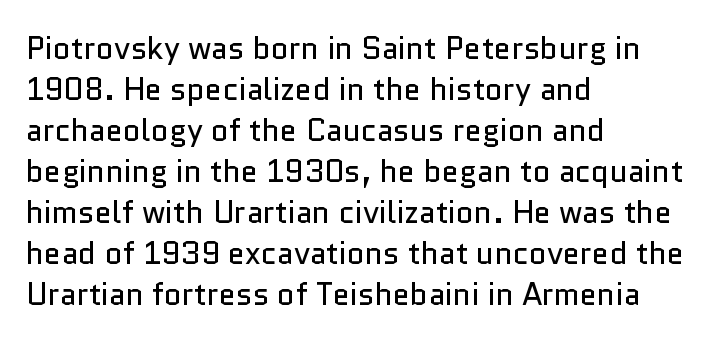
{"serif": "no", "italic": "no", "bold": "no", "weight": "regular", "width": "normal", "stroke_contrast": "low", "x_height": "medium", "monospaced": "no", "underline": "no", "align": "left", "line_spacing": "normal", "line_spacing_ratio": 1.32, "letter_spacing": "normal", "letter_spacing_em": 0.0, "glyph_px": 31}
